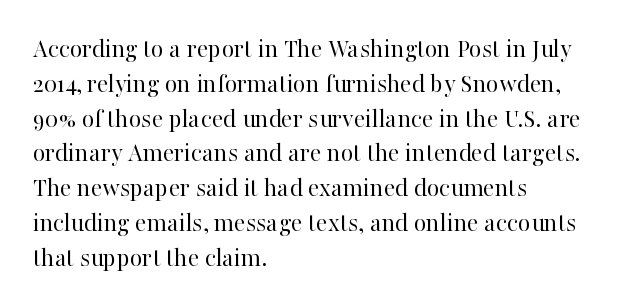
The image shows 27 px text type, upright; set left-aligned, normal line spacing (1.29x), normal letter spacing, not underlined.
